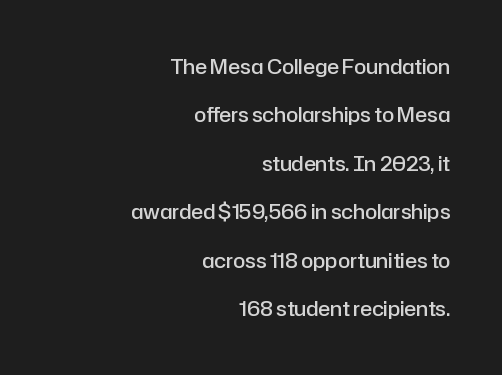
The image shows 20 px text type, upright; set right-aligned, loose line spacing (2.42x), normal letter spacing, not underlined.
